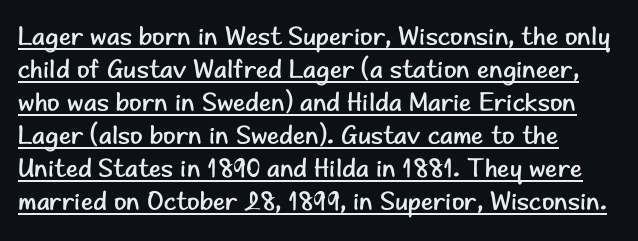
A light-to-regular cut is what we see here. Line spacing here is normal. Every row of glyphs begins at an identical x-position on the left. Unlike italic type, these characters show no tilt at all. Does extra space separate the letters? No, they use regular spacing. The glyphs are accompanied by a horizontal stroke just below them.
